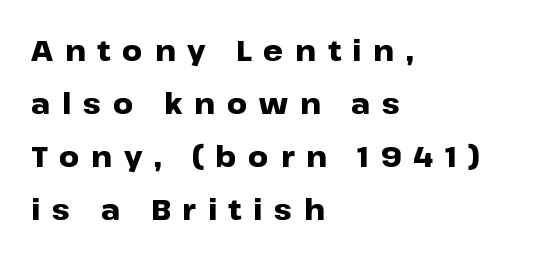
The passage shown is not underscored anywhere. Its strokes are broad and dark, the hallmark of bold type. The face used here is a sans, in the tradition of grotesques and geometrics. Compared with a centered layout, this one pins lines to the left instead.
